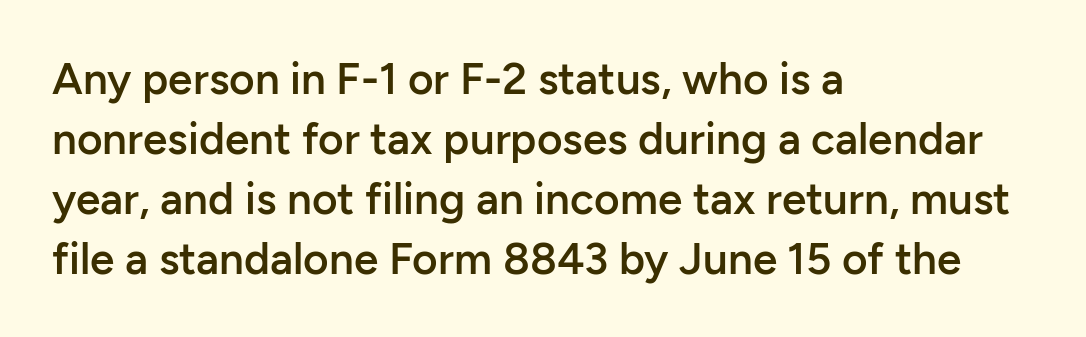
The image shows 44 px semibold sans-serif type, upright; set left-aligned, normal line spacing (1.36x), normal letter spacing, not underlined; low stroke contrast and a medium x-height.
